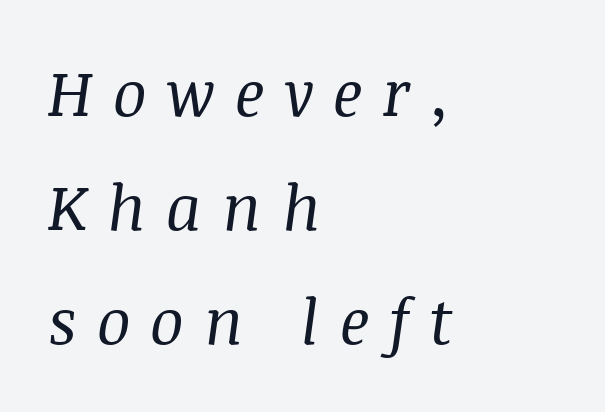
{"serif": "yes", "italic": "yes", "lean": "right", "slant_degrees": 8, "bold": "no", "weight": "regular", "width": "normal", "stroke_contrast": "medium", "x_height": "large", "monospaced": "no", "underline": "no", "align": "left", "line_spacing_ratio": 1.81, "letter_spacing": "wide", "letter_spacing_em": 0.32, "glyph_px": 63}
